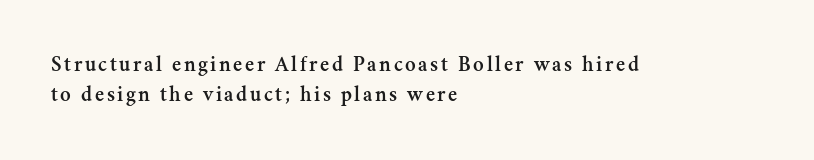
The image shows 22 px text type, upright; set left-aligned, normal line spacing (1.37x), not underlined.
